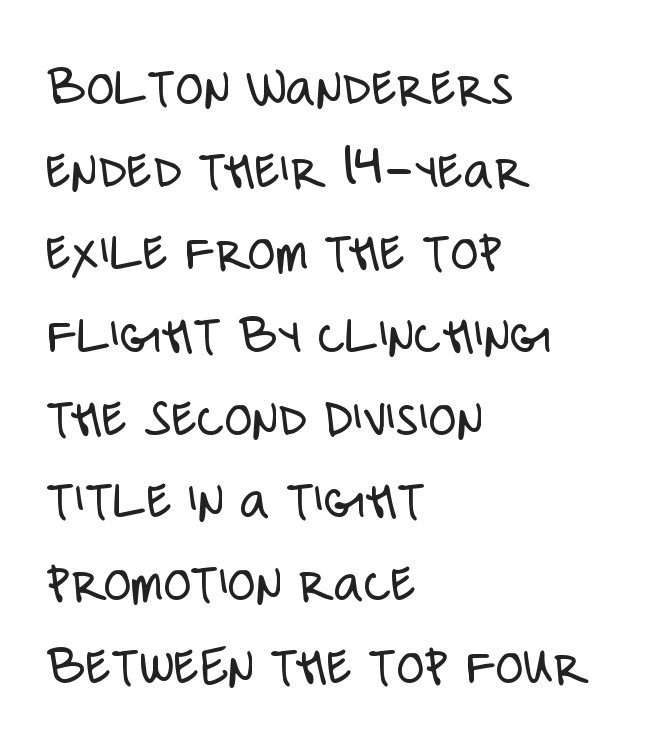
{"serif": "no", "italic": "no", "bold": "no", "weight": "light", "width": "condensed", "stroke_contrast": "low", "x_height": "large", "monospaced": "no", "underline": "no", "align": "left", "line_spacing": "normal", "line_spacing_ratio": 1.45, "letter_spacing": "normal", "letter_spacing_em": 0.0, "glyph_px": 57}
